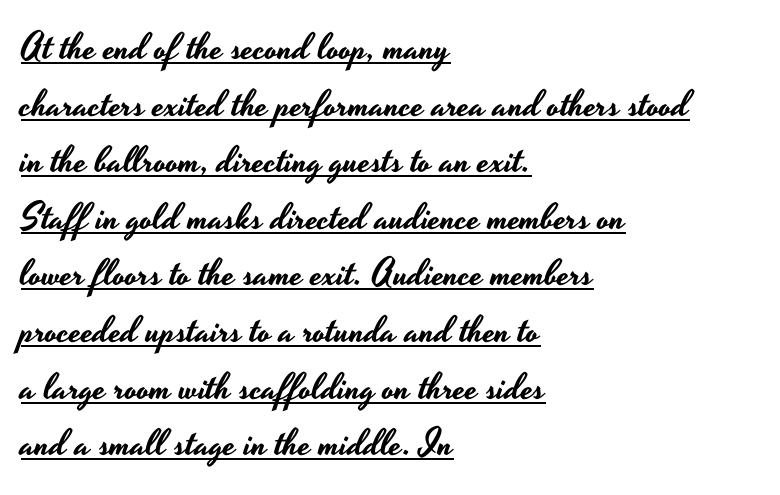
Q: Is the text italic (slanted)? A: Yes.
Q: Is the typeface a serif or a sans-serif typeface? A: Sans-serif.
Q: Is the text underlined? A: Yes.
Q: How is the paragraph aligned? A: Left-aligned.
Q: Is the spacing between letters normal or unusually wide? A: Normal.
Q: Is the spacing between lines tight, normal or loose? A: Normal.
Q: Width (condensed, normal, or wide)? A: Wide.
Q: Stroke contrast? A: Low.
Q: x-height? A: Small.
Q: Monospaced? A: No.
